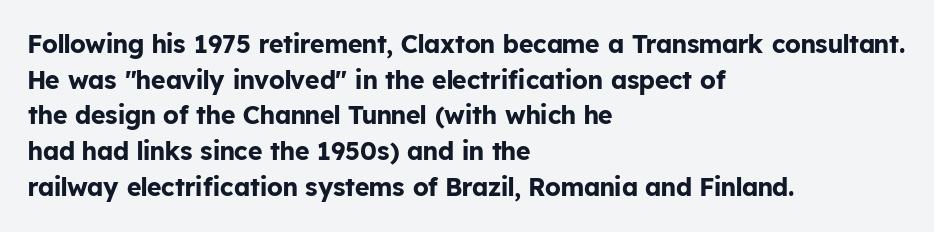
This rendering leaves character spacing at its baseline value. Any mark beneath the type? The region is blank. This is roman type, the default non-slanted kind. Pretty heavy lettering here — definitely bold. Notice how descenders clear the ascenders below comfortably — that's standard leading. All the whitespace from short lines collects on the right.
